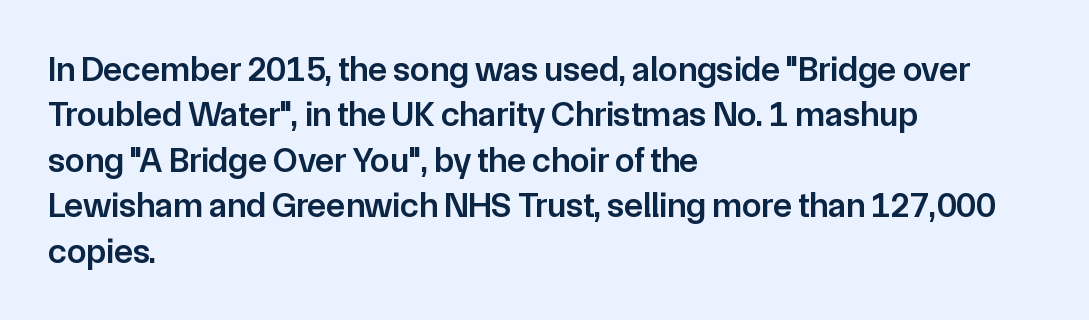
The image shows 35 px semibold sans-serif type, upright; set left-aligned, normal line spacing (1.3x), normal letter spacing, not underlined; low stroke contrast and a medium x-height.
